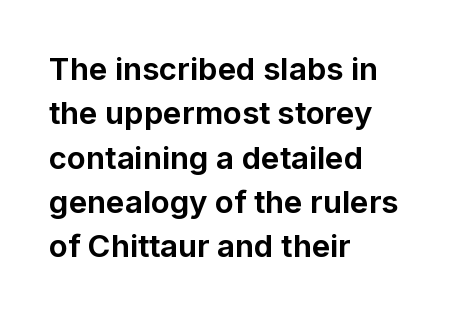
Q: Is the text bold? A: Yes.
Q: Is the text italic (slanted)? A: No, it is upright.
Q: Is the typeface a serif or a sans-serif typeface? A: Sans-serif.
Q: Is the text underlined? A: No.
Q: How is the paragraph aligned? A: Left-aligned.
Q: Is the spacing between letters normal or unusually wide? A: Normal.
Q: Is the spacing between lines tight, normal or loose? A: Normal.
Q: Width (condensed, normal, or wide)? A: Normal.
Q: Stroke contrast? A: Low.
Q: x-height? A: Medium.
Q: Monospaced? A: No.
